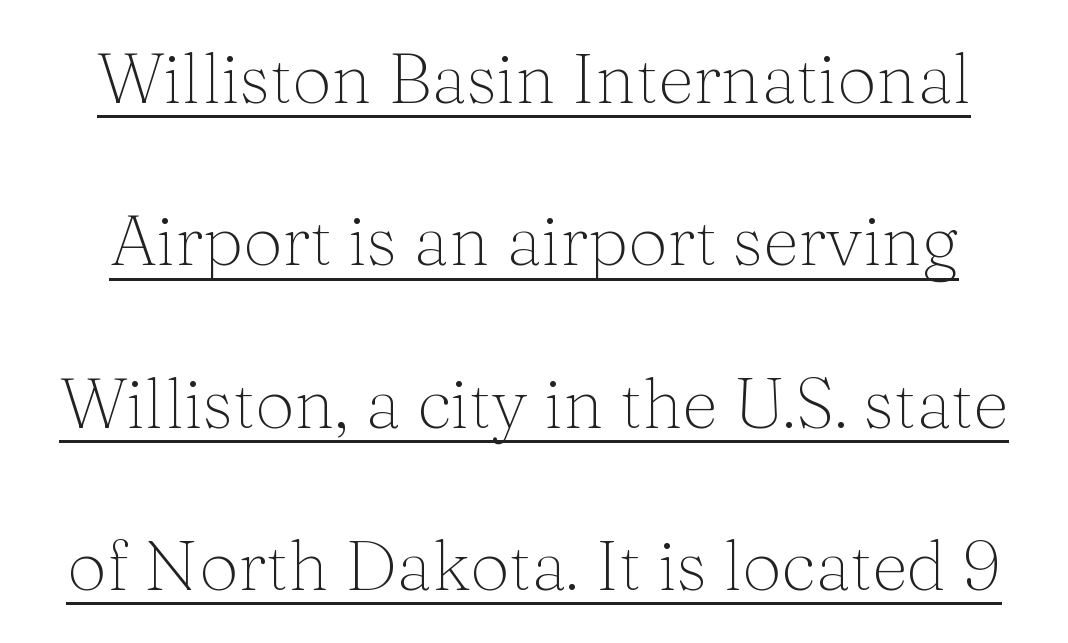
{"serif": "yes", "italic": "no", "bold": "no", "weight": "thin", "width": "normal", "stroke_contrast": "medium", "x_height": "medium", "monospaced": "no", "underline": "yes", "line_spacing": "loose", "line_spacing_ratio": 2.32, "letter_spacing": "normal", "letter_spacing_em": 0.0, "glyph_px": 70}
